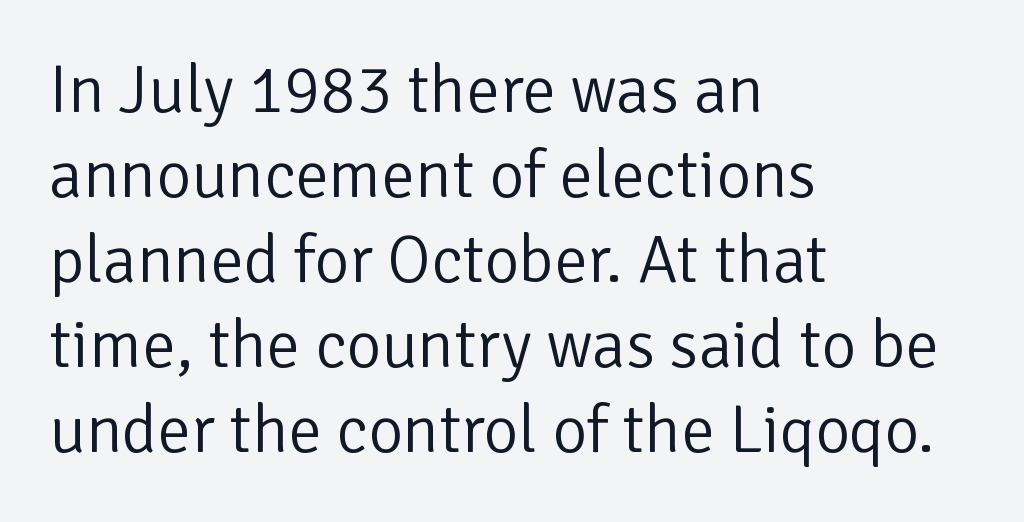
The image shows 67 px light sans-serif type, upright; set left-aligned, normal line spacing (1.27x), normal letter spacing, not underlined; low stroke contrast and a medium x-height.
